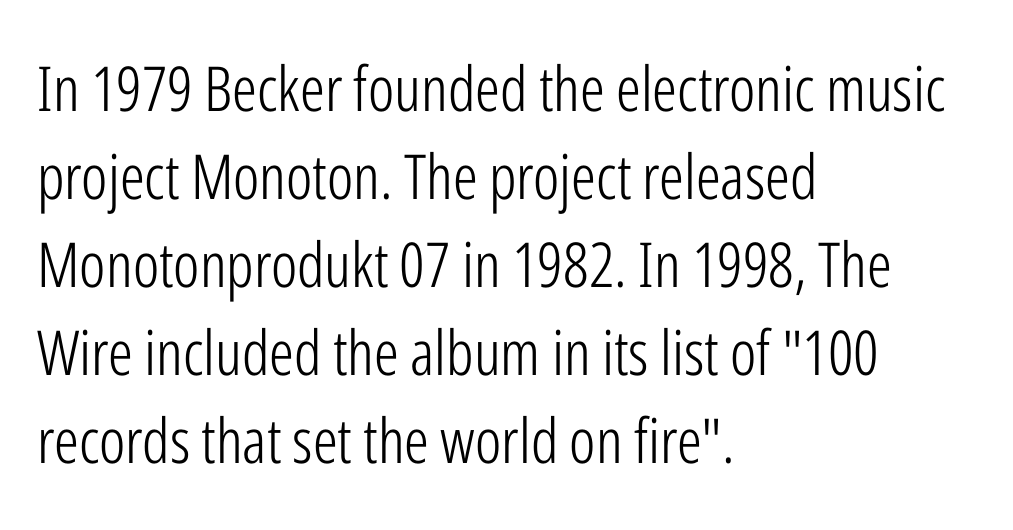
{"serif": "no", "italic": "no", "bold": "no", "weight": "light", "width": "condensed", "stroke_contrast": "low", "x_height": "medium", "monospaced": "no", "underline": "no", "align": "left", "line_spacing": "normal", "line_spacing_ratio": 1.42, "letter_spacing": "normal", "letter_spacing_em": 0.0, "glyph_px": 62}
